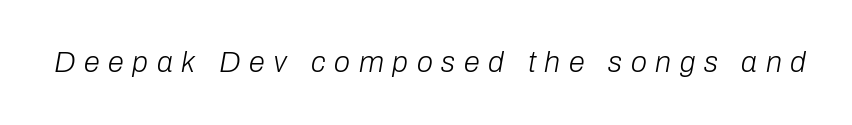
Q: Is the text bold? A: No.
Q: Is the text italic (slanted)? A: Yes, it leans right by about 10 degrees.
Q: Is the text underlined? A: No.
Q: Is the spacing between letters normal or unusually wide? A: Unusually wide.
Q: Width (condensed, normal, or wide)? A: Normal.
Q: Stroke contrast? A: Low.
Q: x-height? A: Medium.
Q: Monospaced? A: No.
